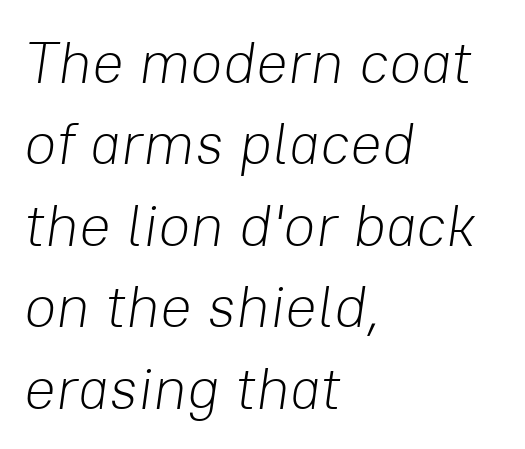
The image shows 59 px light type, italic (leaning right); set left-aligned, normal line spacing (1.38x), normal letter spacing, not underlined; low stroke contrast and a medium x-height.
